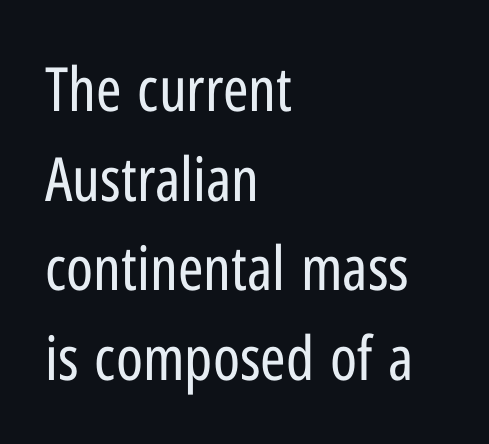
{"serif": "no", "italic": "no", "bold": "no", "weight": "regular", "width": "condensed", "stroke_contrast": "low", "x_height": "medium", "monospaced": "no", "underline": "no", "align": "left", "line_spacing": "normal", "line_spacing_ratio": 1.47, "letter_spacing": "normal", "letter_spacing_em": 0.0, "glyph_px": 61}
